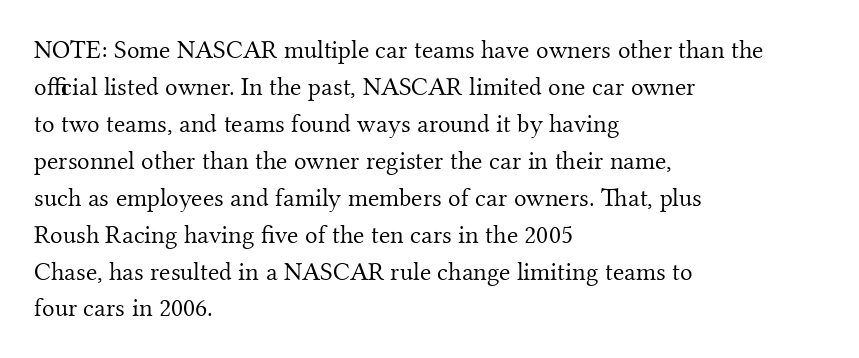
The image shows 26 px text type, upright; set left-aligned, normal line spacing (1.42x), normal letter spacing, not underlined.
